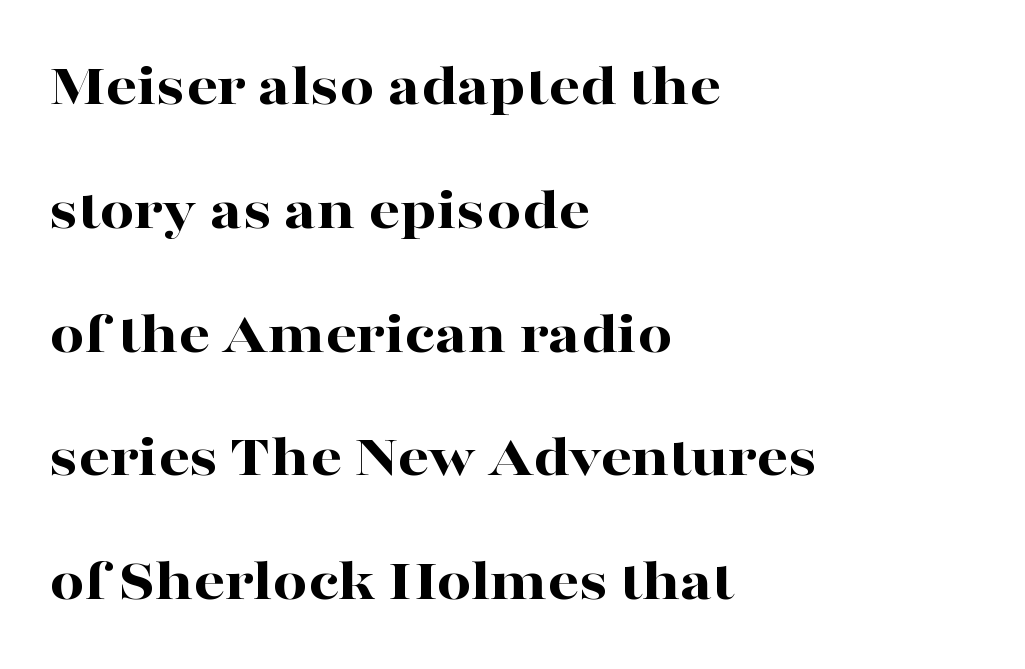
Q: Is the text bold? A: Yes.
Q: Is the text italic (slanted)? A: No, it is upright.
Q: Is the typeface a serif or a sans-serif typeface? A: Serif.
Q: Is the text underlined? A: No.
Q: How is the paragraph aligned? A: Left-aligned.
Q: Is the spacing between letters normal or unusually wide? A: Normal.
Q: Is the spacing between lines tight, normal or loose? A: Loose.
Q: Width (condensed, normal, or wide)? A: Wide.
Q: Stroke contrast? A: High.
Q: x-height? A: Medium.
Q: Monospaced? A: No.
